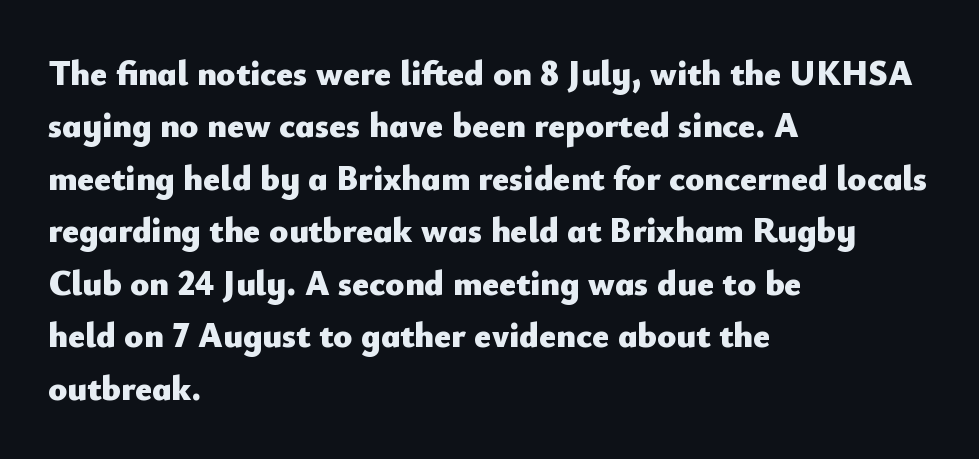
Q: Is the text bold? A: Yes.
Q: Is the text italic (slanted)? A: No, it is upright.
Q: Is the typeface a serif or a sans-serif typeface? A: Sans-serif.
Q: Is the text underlined? A: No.
Q: How is the paragraph aligned? A: Left-aligned.
Q: Is the spacing between letters normal or unusually wide? A: Normal.
Q: Is the spacing between lines tight, normal or loose? A: Normal.
Q: Width (condensed, normal, or wide)? A: Normal.
Q: Stroke contrast? A: Low.
Q: x-height? A: Small.
Q: Monospaced? A: No.
